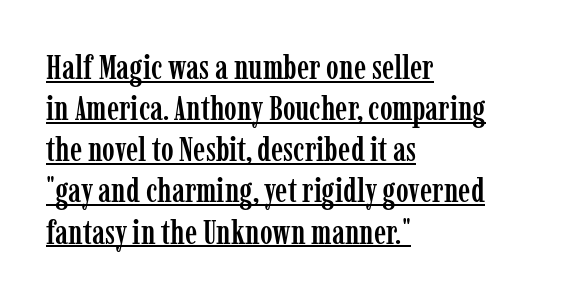
The image shows 34 px condensed serif type, upright; set left-aligned, line spacing 1.21x, normal letter spacing, underlined; low stroke contrast and a medium x-height.
